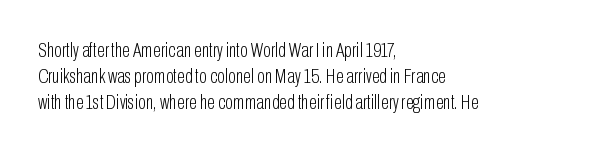
The image shows 21 px text type, upright; set left-aligned, line spacing 1.24x, normal letter spacing, not underlined.
